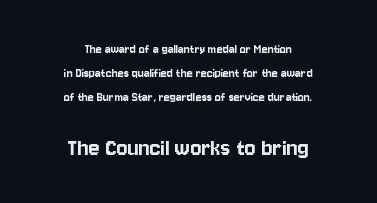
The image shows 26 px text type, upright; set centered, line spacing 1.71x, normal letter spacing, not underlined; the second (bottom) block is 1.86x larger.
